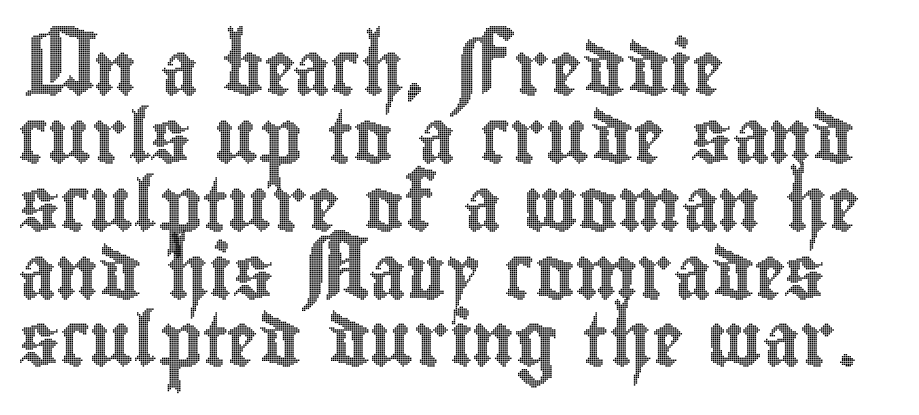
The image shows 53 px condensed type, upright; set left-aligned, normal line spacing (1.28x), normal letter spacing, not underlined; a small x-height.
